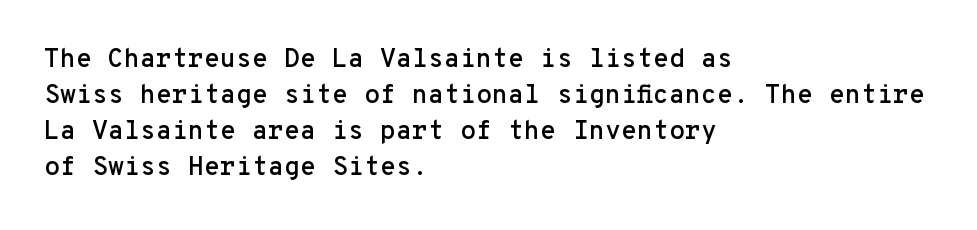
{"italic": "no", "underline": "no", "align": "left", "line_spacing": "normal", "line_spacing_ratio": 1.39, "letter_spacing": "normal", "letter_spacing_em": 0.0, "glyph_px": 26}
